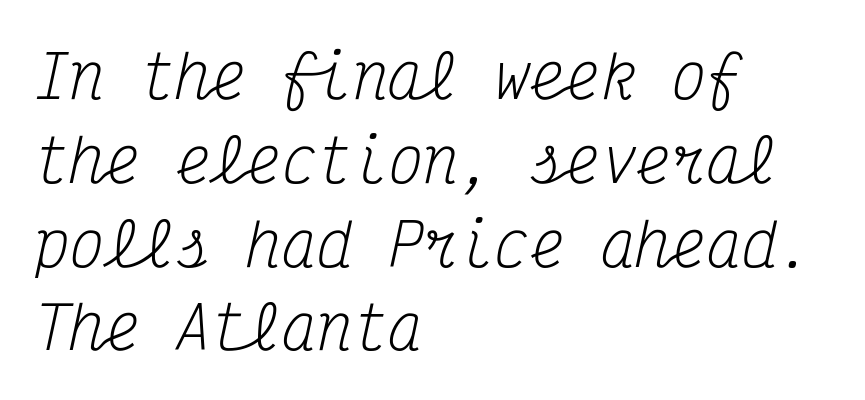
{"serif": "yes", "italic": "yes", "lean": "right", "slant_degrees": 12, "bold": "no", "weight": "regular", "width": "condensed", "stroke_contrast": "medium", "x_height": "medium", "monospaced": "yes", "underline": "no", "align": "left", "line_spacing": "normal", "line_spacing_ratio": 1.42, "letter_spacing": "normal", "letter_spacing_em": 0.0, "glyph_px": 59}
